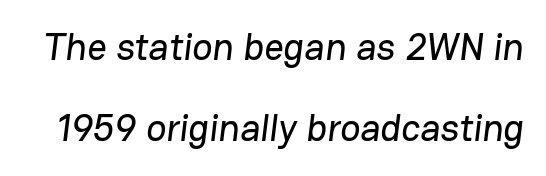
The image shows 38 px sans-serif type; set loose line spacing (2.14x), normal letter spacing, not underlined; low stroke contrast and a medium x-height.
